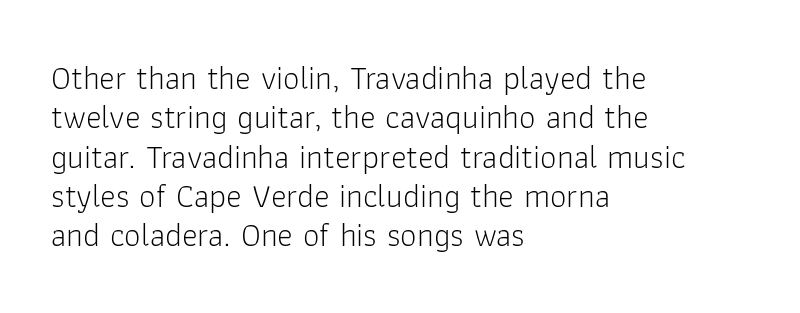
{"serif": "no", "italic": "no", "bold": "no", "weight": "light", "width": "normal", "stroke_contrast": "low", "x_height": "medium", "monospaced": "no", "underline": "no", "align": "left", "line_spacing_ratio": 1.19, "letter_spacing": "normal", "letter_spacing_em": 0.0, "glyph_px": 33}
